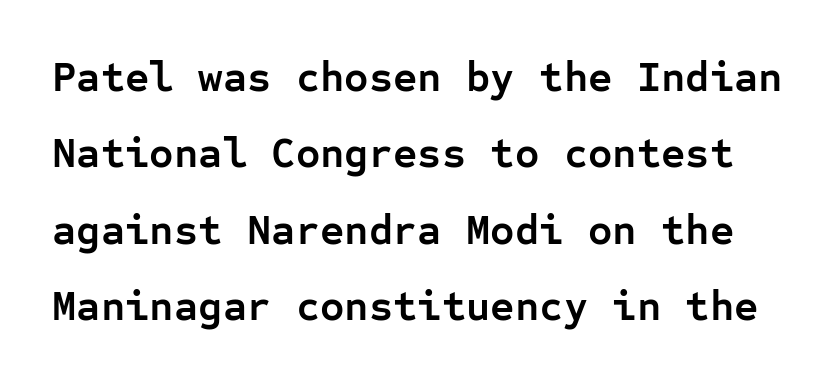
This is the regular roman posture of the typeface. Letters rest on an invisible, unmarked baseline. A typesetter would call this zero additional tracking. Bold? Absolutely — the strokes are thick and heavy.
